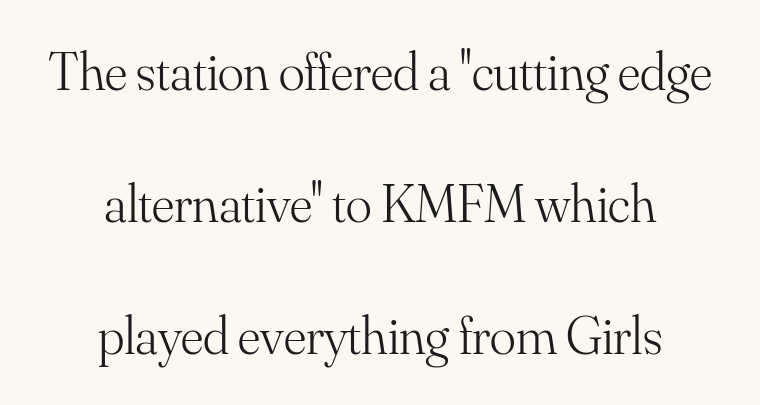
Style check: upright. Inter-character spacing is left at the font's built-in metrics. The zone under the glyphs is completely vacant. Think standard paragraph weight, or any step lighter than that.
